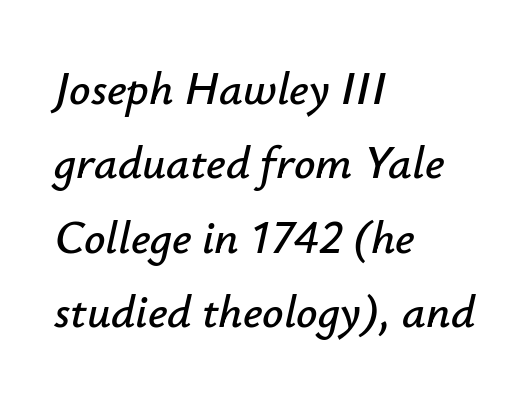
{"italic": "yes", "lean": "right", "slant_degrees": 12, "width": "normal", "stroke_contrast": "low", "x_height": "small", "monospaced": "no", "underline": "no", "align": "left", "line_spacing": "normal", "line_spacing_ratio": 1.58, "letter_spacing": "normal", "letter_spacing_em": 0.0, "glyph_px": 47}
